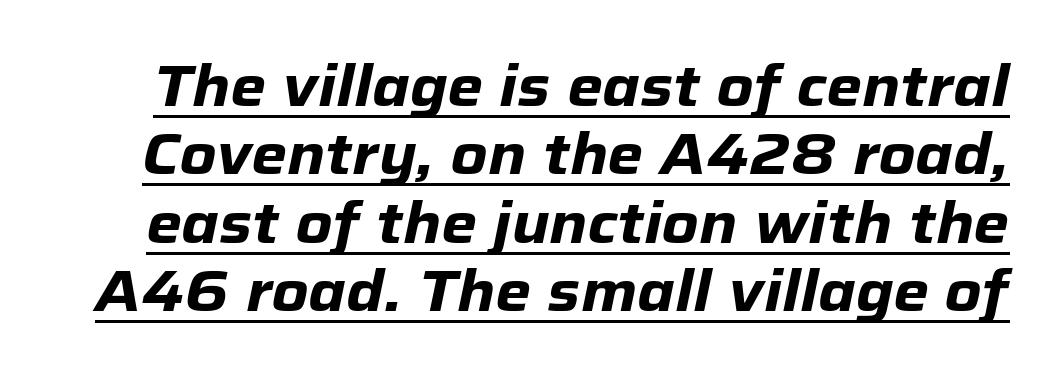
{"italic": "yes", "lean": "right", "slant_degrees": 12, "bold": "yes", "weight": "heavy", "width": "normal", "stroke_contrast": "low", "x_height": "medium", "monospaced": "no", "underline": "yes", "line_spacing_ratio": 1.2, "letter_spacing": "normal", "letter_spacing_em": 0.0, "glyph_px": 57}
